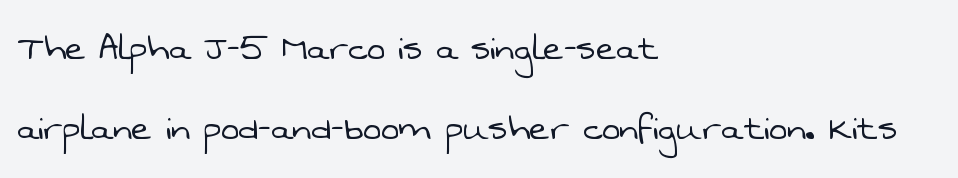
This sample has the flowing, uneven cadence of proportional lettering. Grotesque or geometric, the face here clearly has no serifs. Words float on clear page, feet unadorned. A student would call this left alignment; a typographer would say flush left, rag right.
